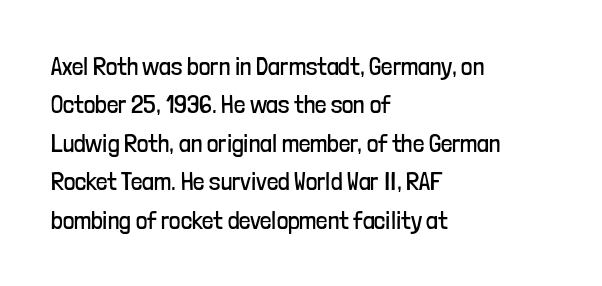
The image shows 25 px text type, upright; set left-aligned, normal line spacing (1.54x), normal letter spacing, not underlined.
